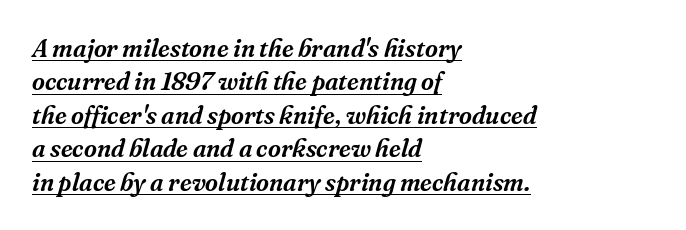
What decoration does the sample have? An underline. Nothing unusual about the tracking: characters are spaced as the font intends. The ragged edge is on the right, which tells us the setting is flush left. Regarding leading, the lines here are spaced in the standard way. Posture: slanted.
